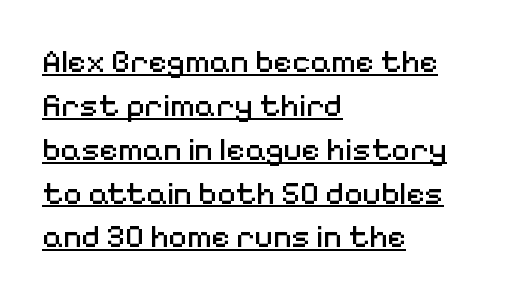
The image shows 32 px regular-weight sans-serif type, upright; set left-aligned, normal line spacing (1.37x), normal letter spacing, underlined; medium stroke contrast and a medium x-height.
